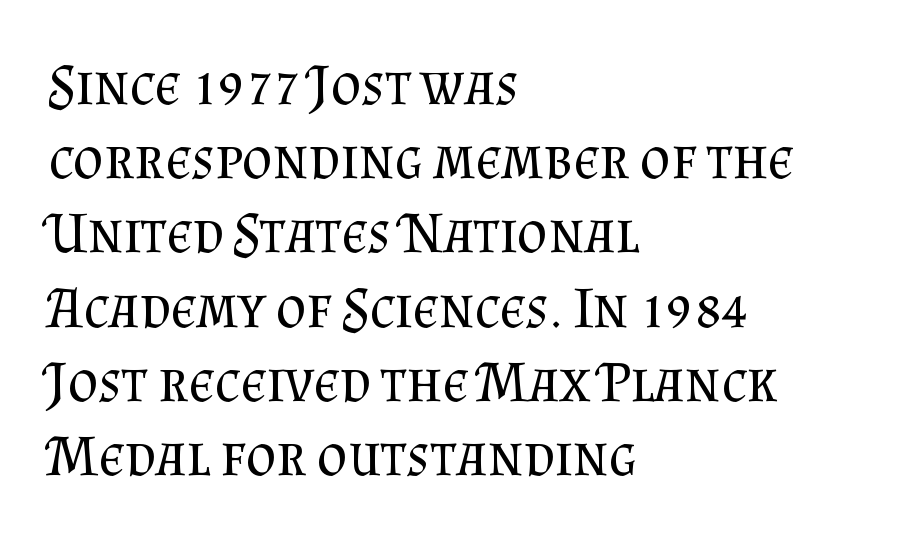
Q: Is the text bold? A: No.
Q: Is the text italic (slanted)? A: No, it is upright.
Q: Is the typeface a serif or a sans-serif typeface? A: Serif.
Q: Is the text underlined? A: No.
Q: How is the paragraph aligned? A: Left-aligned.
Q: Is the spacing between letters normal or unusually wide? A: Normal.
Q: Is the spacing between lines tight, normal or loose? A: Normal.
Q: Width (condensed, normal, or wide)? A: Normal.
Q: Stroke contrast? A: Medium.
Q: x-height? A: Small.
Q: Monospaced? A: No.
